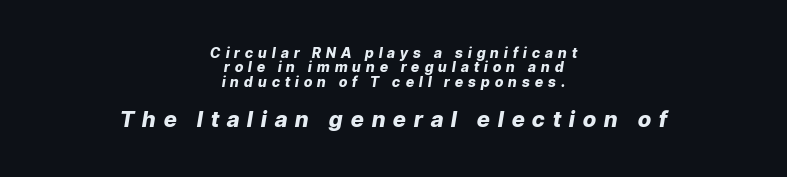
The image shows 22 px bold type, italic (leaning right); set centered, tight line spacing (1.03x), unusually wide letter spacing (+0.37 em), not underlined; the second (bottom) block is 1.57x larger.
